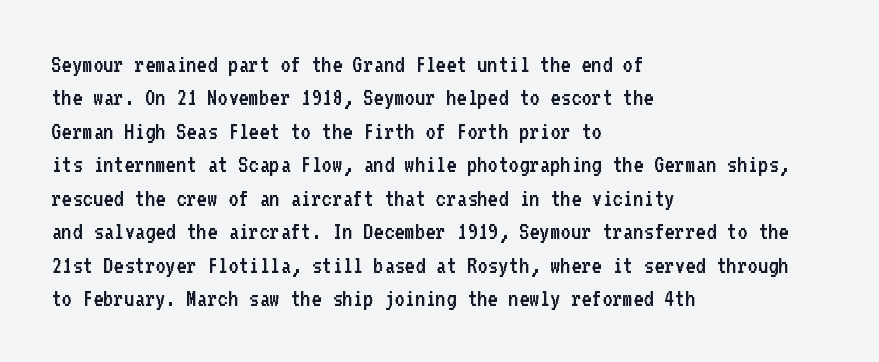
Q: Is the text bold? A: No.
Q: Is the text italic (slanted)? A: No, it is upright.
Q: Is the text underlined? A: No.
Q: How is the paragraph aligned? A: Left-aligned.
Q: Is the spacing between letters normal or unusually wide? A: Normal.
Q: Is the spacing between lines tight, normal or loose? A: Normal.
